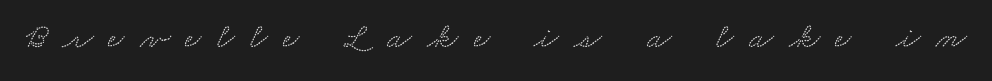
Type style note: has serifs. Plain, unruled lines of type. Words appear elongated and porous because spacing is wide. Spacing verdict: proportional, widths tailored to each character.
